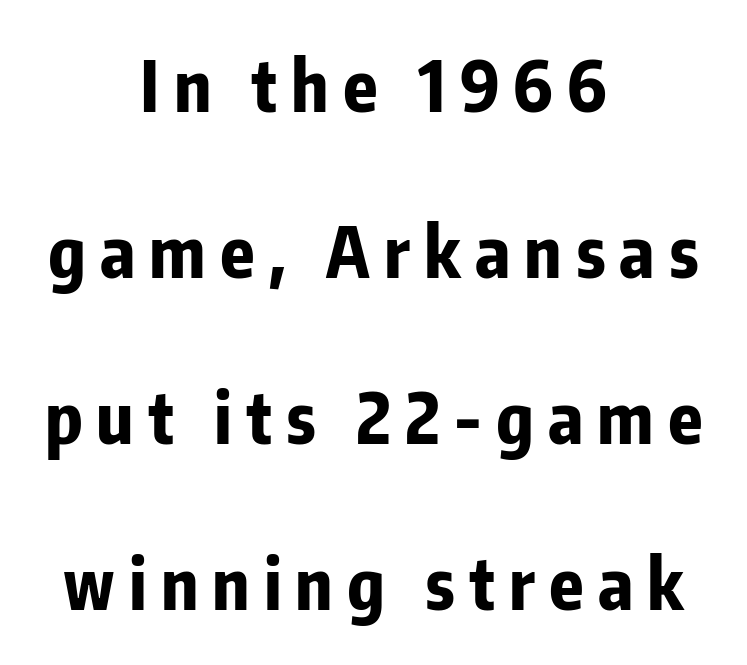
This rendering employs a face without finishing strokes, i.e., a sans-serif. The glyphs have the mass of a bold cut. If you drew a line through each stem, it would be perfectly vertical. The words here are not underlined. Think of a printed novel: that variable character pitch is what you see here.
